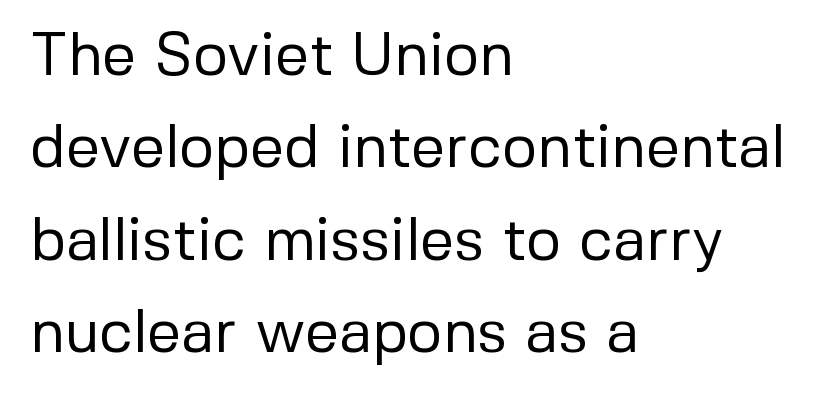
Vertically, the passage feels balanced, rows spaced as you'd expect. Posture: upright roman. There is no visible air inserted between adjacent glyphs. This sample has the flowing, uneven cadence of proportional lettering.
